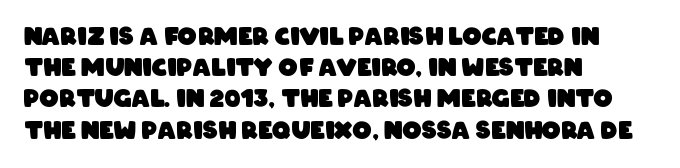
Q: Is the text bold? A: Yes.
Q: Is the text underlined? A: No.
Q: How is the paragraph aligned? A: Left-aligned.
Q: Is the spacing between letters normal or unusually wide? A: Normal.
Q: Is the spacing between lines tight, normal or loose? A: Normal.
